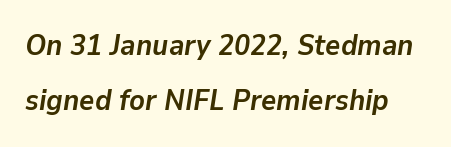
The strip under each line holds only bare page. Nobody touched the tracking dial on this one. The letters are slanted; this is an italic face. Does the weight exceed regular? Yes, all the way to bold.
